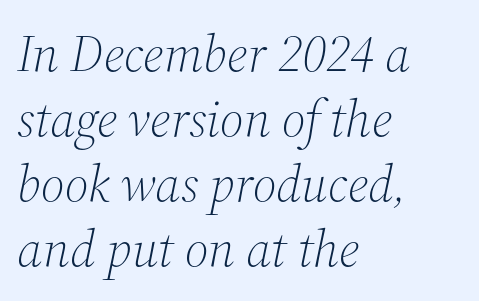
The image shows 52 px light serif type, italic (leaning right); set left-aligned, normal line spacing (1.25x), normal letter spacing, not underlined; medium stroke contrast and a medium x-height.
